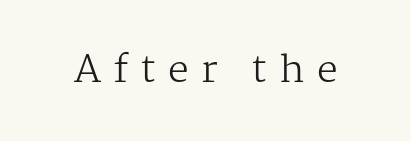
The image shows 37 px regular-weight serif type, upright; set unusually wide letter spacing (+0.33 em), not underlined; medium stroke contrast and a medium x-height.
